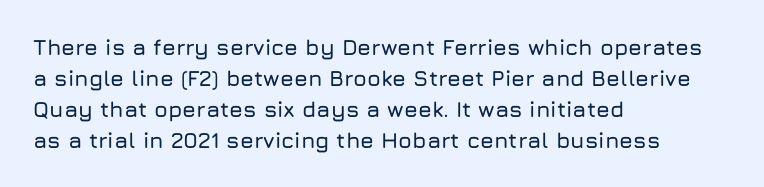
Q: Is the text italic (slanted)? A: No, it is upright.
Q: Is the text underlined? A: No.
Q: How is the paragraph aligned? A: Left-aligned.
Q: Is the spacing between letters normal or unusually wide? A: Normal.
Q: Is the spacing between lines tight, normal or loose? A: Normal.
